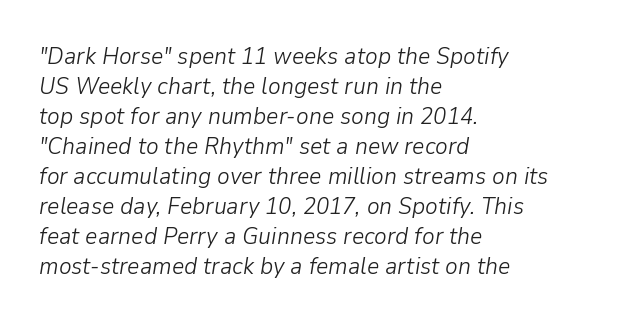
Q: Is the text bold? A: No.
Q: Is the text italic (slanted)? A: Yes, it leans right by about 9 degrees.
Q: Is the text underlined? A: No.
Q: How is the paragraph aligned? A: Left-aligned.
Q: Is the spacing between letters normal or unusually wide? A: Normal.
Q: Is the spacing between lines tight, normal or loose? A: Normal.
